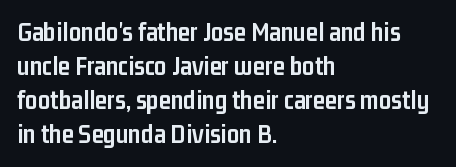
The image shows 27 px bold type, upright; set left-aligned, normal line spacing (1.26x), normal letter spacing, not underlined.
